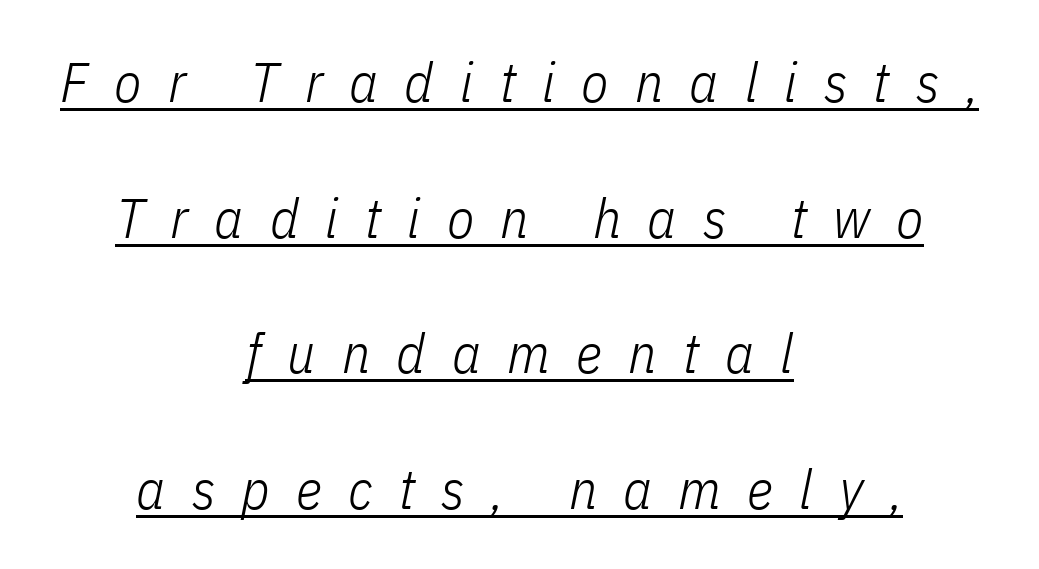
Q: Is the text bold? A: No.
Q: Is the text italic (slanted)? A: Yes, it leans right by about 11 degrees.
Q: Is the text underlined? A: Yes.
Q: How is the paragraph aligned? A: Centered.
Q: Is the spacing between letters normal or unusually wide? A: Unusually wide.
Q: Is the spacing between lines tight, normal or loose? A: Loose.
Q: Width (condensed, normal, or wide)? A: Condensed.
Q: Stroke contrast? A: Low.
Q: x-height? A: Medium.
Q: Monospaced? A: No.
